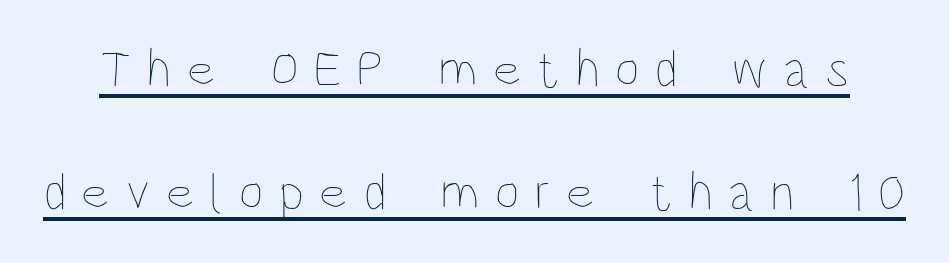
Characters remain perfectly vertical along every line. The rendering uses the underline text-decoration. Short note: letters widely spaced. Think of a printed novel: that variable character pitch is what you see here. Stem width sits at or under what a default text font uses.
